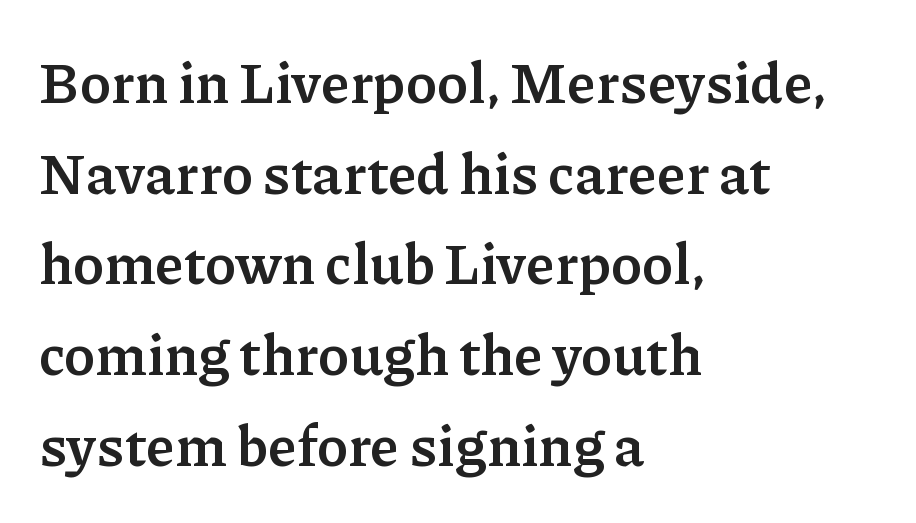
{"serif": "yes", "italic": "no", "bold": "yes", "weight": "semibold", "width": "normal", "stroke_contrast": "low", "x_height": "medium", "monospaced": "no", "underline": "no", "align": "left", "line_spacing": "normal", "line_spacing_ratio": 1.59, "letter_spacing": "normal", "letter_spacing_em": 0.0, "glyph_px": 57}
